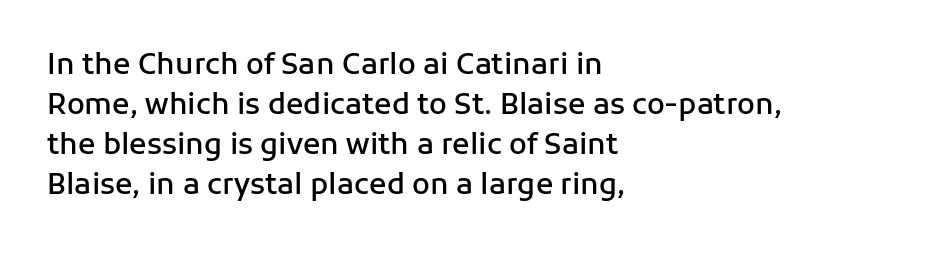
These lines carry some extra weight — a demibold, not a full bold. Successive baselines arrive at the customary interval. Character widths vary here, with narrow letters taking less room than wide ones. Plain, unruled lines of type.
